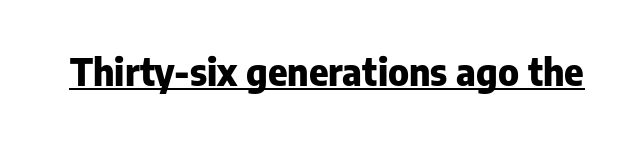
Q: Is the text bold? A: Yes.
Q: Is the text italic (slanted)? A: No, it is upright.
Q: Is the typeface a serif or a sans-serif typeface? A: Sans-serif.
Q: Is the text underlined? A: Yes.
Q: Is the spacing between letters normal or unusually wide? A: Normal.
Q: Width (condensed, normal, or wide)? A: Normal.
Q: Stroke contrast? A: Low.
Q: x-height? A: Medium.
Q: Monospaced? A: No.
